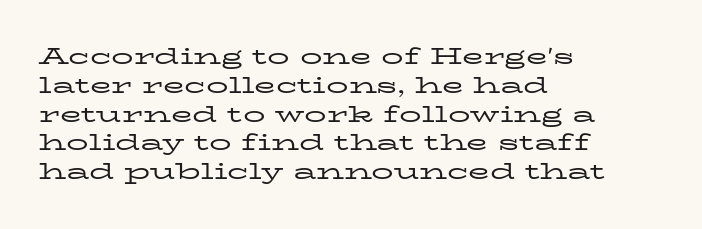
The image shows 22 px text type, upright; set left-aligned, normal line spacing (1.31x), normal letter spacing, not underlined.
